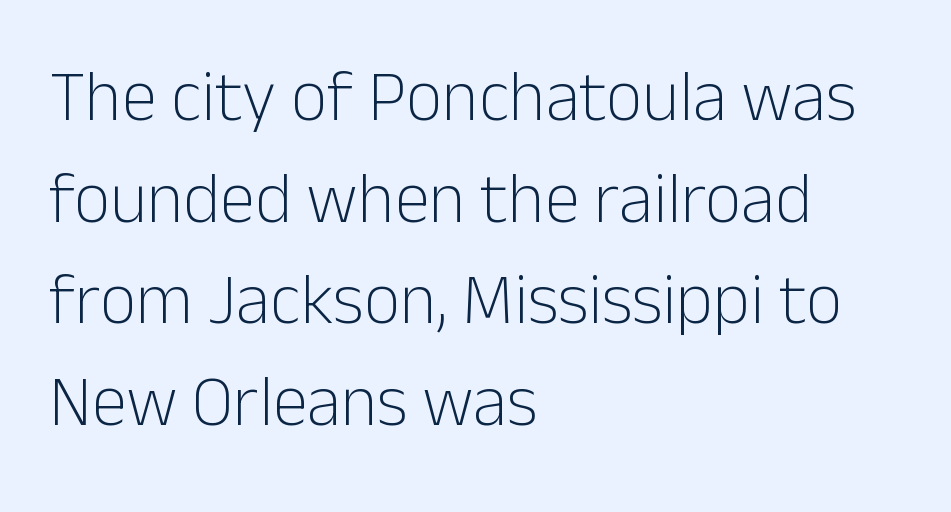
The strokes are not fattened; the text isn't bold. These lines are composed in type without serifs. The axis of the letterforms is exactly vertical. Character widths vary here, with narrow letters taking less room than wide ones.
